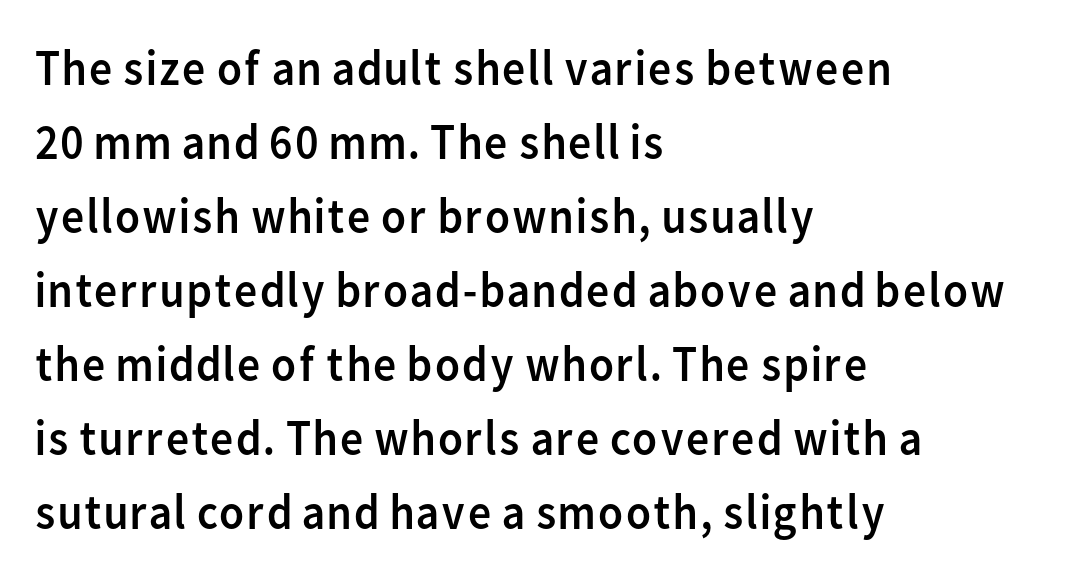
Q: Is the text bold? A: No.
Q: Is the text italic (slanted)? A: No, it is upright.
Q: Is the typeface a serif or a sans-serif typeface? A: Sans-serif.
Q: Is the text underlined? A: No.
Q: How is the paragraph aligned? A: Left-aligned.
Q: Is the spacing between letters normal or unusually wide? A: Normal.
Q: Is the spacing between lines tight, normal or loose? A: Normal.
Q: Width (condensed, normal, or wide)? A: Normal.
Q: Stroke contrast? A: Low.
Q: x-height? A: Medium.
Q: Monospaced? A: No.
